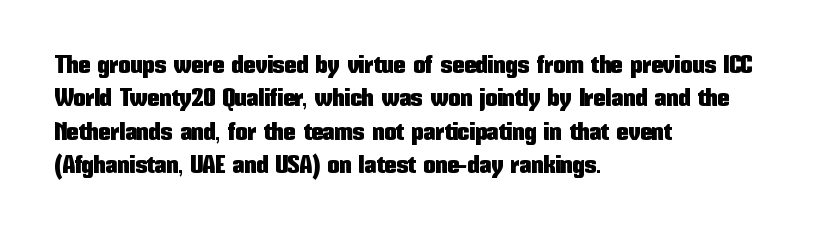
Style check: upright. Bare-footed words on every line. The passage shown has conventional tracking throughout. If you measured baseline to baseline, you'd find a middling distance. A student would call this left alignment; a typographer would say flush left, rag right.
